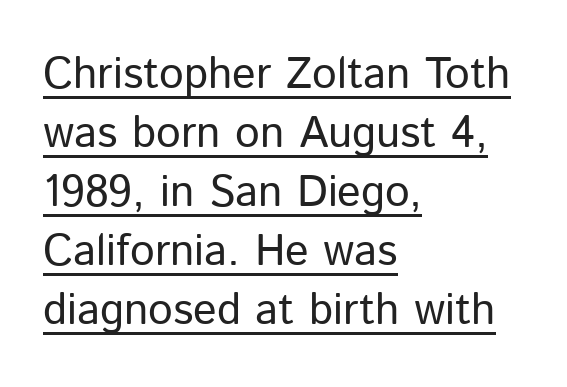
Q: Is the text bold? A: No.
Q: Is the text italic (slanted)? A: No, it is upright.
Q: Is the typeface a serif or a sans-serif typeface? A: Sans-serif.
Q: Is the text underlined? A: Yes.
Q: How is the paragraph aligned? A: Left-aligned.
Q: Is the spacing between letters normal or unusually wide? A: Normal.
Q: Is the spacing between lines tight, normal or loose? A: Normal.
Q: Width (condensed, normal, or wide)? A: Normal.
Q: Stroke contrast? A: Low.
Q: x-height? A: Medium.
Q: Monospaced? A: No.
